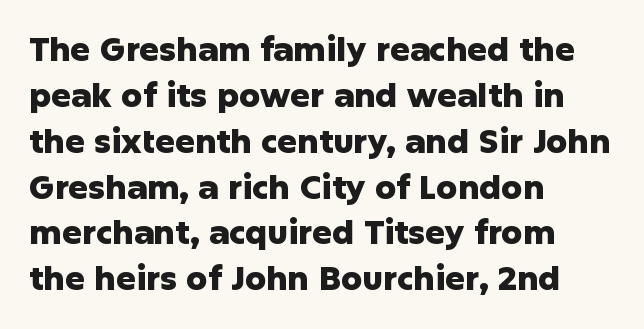
The image shows 33 px heavy sans-serif type, upright; set left-aligned, normal line spacing (1.39x), normal letter spacing, not underlined; low stroke contrast and a medium x-height.
